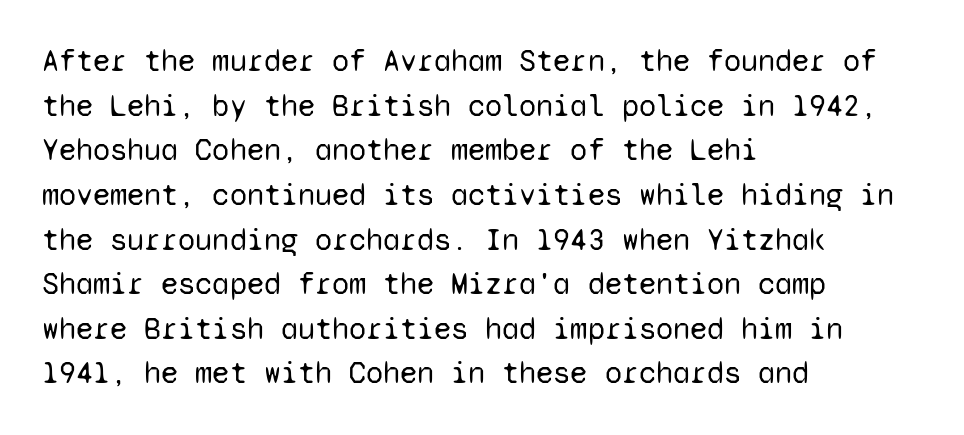
Q: Is the text bold? A: No.
Q: Is the text italic (slanted)? A: No, it is upright.
Q: Is the typeface a serif or a sans-serif typeface? A: Sans-serif.
Q: Is the text underlined? A: No.
Q: How is the paragraph aligned? A: Left-aligned.
Q: Is the spacing between letters normal or unusually wide? A: Normal.
Q: Is the spacing between lines tight, normal or loose? A: Normal.
Q: Width (condensed, normal, or wide)? A: Normal.
Q: Stroke contrast? A: Low.
Q: x-height? A: Medium.
Q: Monospaced? A: Yes.
